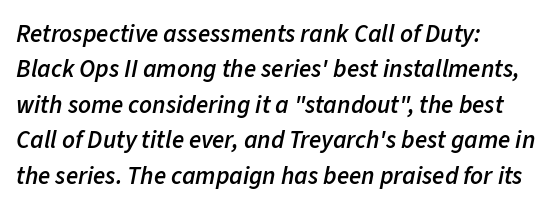
When letters slant like this, we call the style italic. This is moderately heavy type, rendered in semibold. A bare baseline throughout the passage. Teacher's note: observe the even left margin — that is flush-left alignment. This rendering leaves character spacing at its baseline value.
